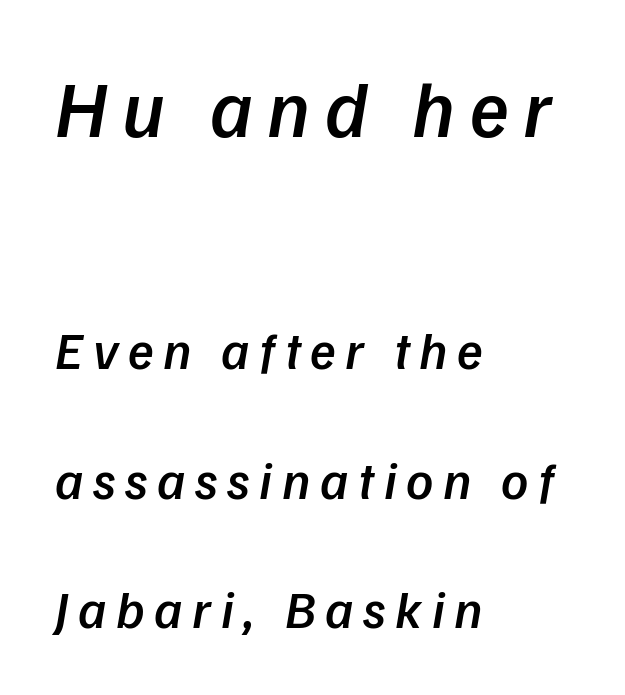
The image shows 80 px semibold type, italic (leaning right); set left-aligned, loose line spacing (2.44x), not underlined; the first (top) block is 1.51x larger; low stroke contrast and a medium x-height.
